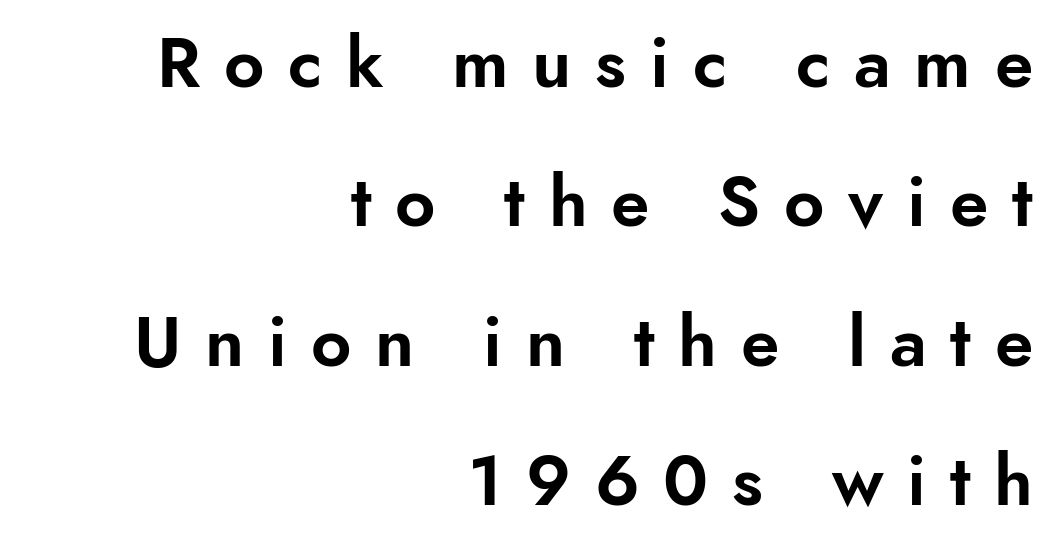
{"serif": "no", "italic": "no", "width": "normal", "stroke_contrast": "low", "x_height": "small", "monospaced": "no", "underline": "no", "align": "right", "line_spacing": "loose", "line_spacing_ratio": 1.99, "letter_spacing": "wide", "letter_spacing_em": 0.34, "glyph_px": 70}
